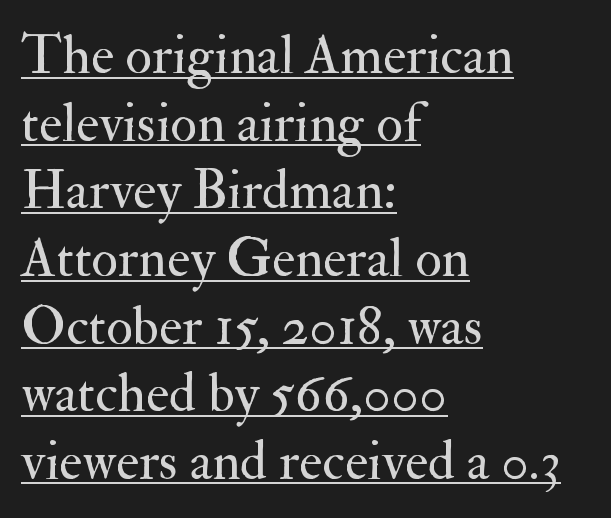
Nothing unusual about the tracking: characters are spaced as the font intends. This rendering uses left alignment, leaving the right contour irregular. A typesetter would call this proportional, since set widths differ per character. This sample carries an underscore along the baseline area. Italic? Not at all — the glyphs are vertical. The type family on display is of the serif kind.
